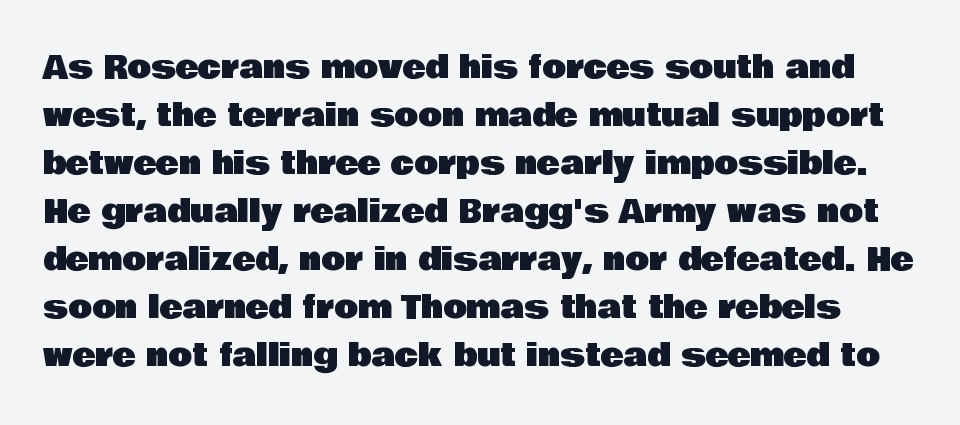
The image shows 31 px sans-serif type, upright; set normal line spacing (1.55x), normal letter spacing, not underlined; low stroke contrast and a large x-height.
